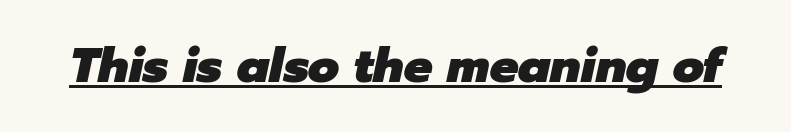
Q: Is the text bold? A: Yes.
Q: Is the text italic (slanted)? A: Yes, it leans right by about 12 degrees.
Q: Is the text underlined? A: Yes.
Q: Is the spacing between letters normal or unusually wide? A: Normal.
Q: Width (condensed, normal, or wide)? A: Normal.
Q: Stroke contrast? A: Low.
Q: x-height? A: Medium.
Q: Monospaced? A: No.
